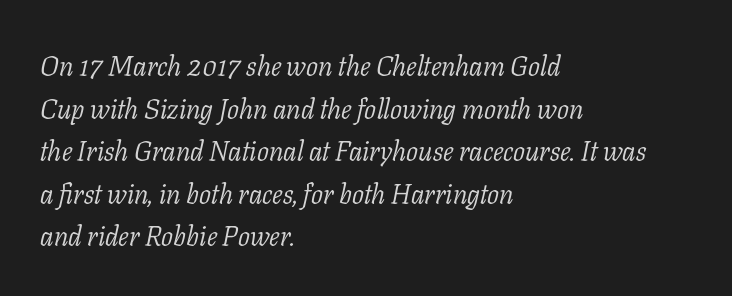
The image shows 28 px light serif type, italic (leaning right); set left-aligned, normal line spacing (1.52x), normal letter spacing, not underlined; low stroke contrast and a medium x-height.
